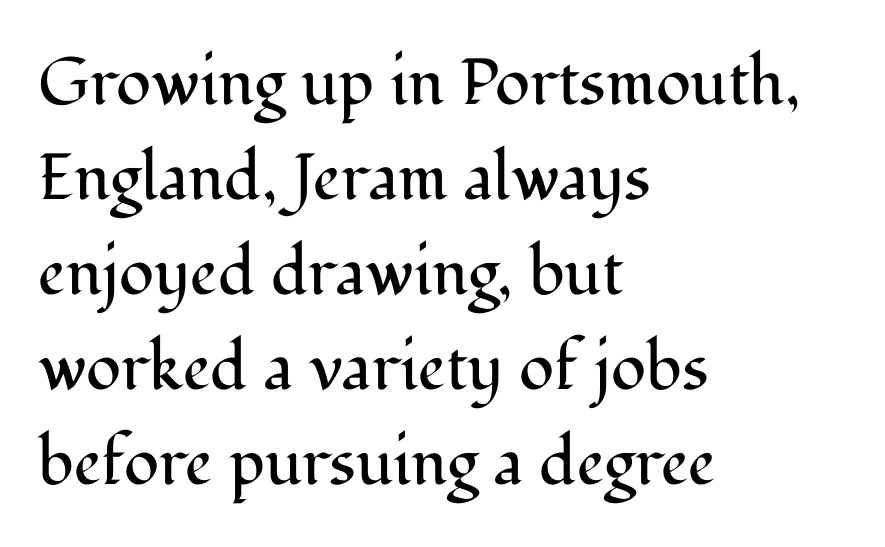
Q: Is the text bold? A: No.
Q: Is the text italic (slanted)? A: No, it is upright.
Q: Is the typeface a serif or a sans-serif typeface? A: Serif.
Q: Is the text underlined? A: No.
Q: How is the paragraph aligned? A: Left-aligned.
Q: Is the spacing between letters normal or unusually wide? A: Normal.
Q: Is the spacing between lines tight, normal or loose? A: Normal.
Q: Width (condensed, normal, or wide)? A: Normal.
Q: Stroke contrast? A: Medium.
Q: x-height? A: Medium.
Q: Monospaced? A: No.
